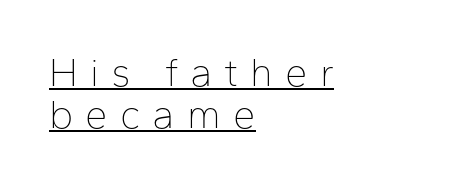
The image shows 40 px thin sans-serif type, upright; set left-aligned, tight line spacing (1.04x), unusually wide letter spacing (+0.3 em), underlined; low stroke contrast and a medium x-height.
